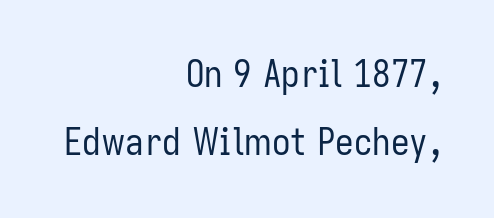
The image shows 37 px regular-weight, condensed sans-serif type, upright; set right-aligned, line spacing 1.84x, normal letter spacing, not underlined; low stroke contrast and a medium x-height.
